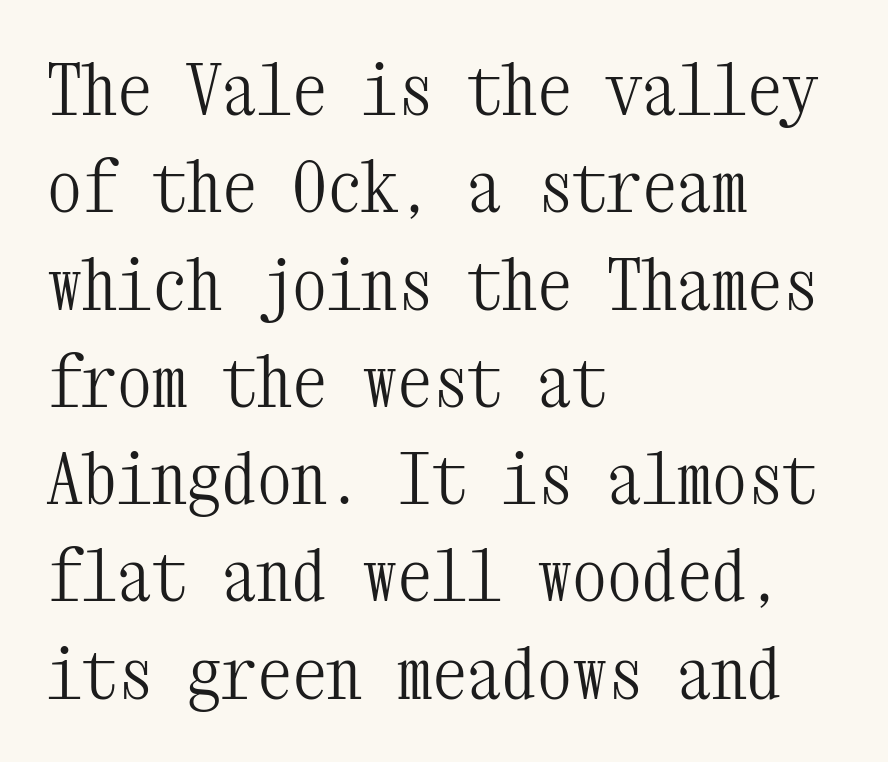
{"serif": "yes", "italic": "no", "bold": "no", "weight": "light", "width": "condensed", "stroke_contrast": "medium", "x_height": "medium", "monospaced": "yes", "underline": "no", "align": "left", "line_spacing": "normal", "line_spacing_ratio": 1.39, "letter_spacing": "normal", "letter_spacing_em": 0.0, "glyph_px": 70}
